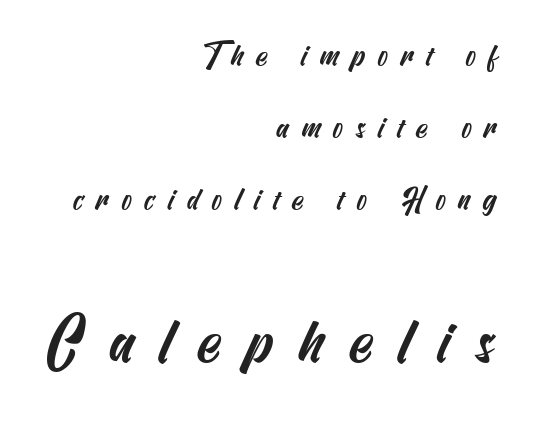
Q: Is the typeface a serif or a sans-serif typeface? A: Sans-serif.
Q: Is the text underlined? A: No.
Q: How is the paragraph aligned? A: Right-aligned.
Q: Is the spacing between letters normal or unusually wide? A: Unusually wide.
Q: Is the spacing between lines tight, normal or loose? A: Loose.
Q: Which block of text is set in a larger size, the first (top) or the second (bottom)? A: The second (bottom) one.
Q: Width (condensed, normal, or wide)? A: Condensed.
Q: Stroke contrast? A: Medium.
Q: x-height? A: Small.
